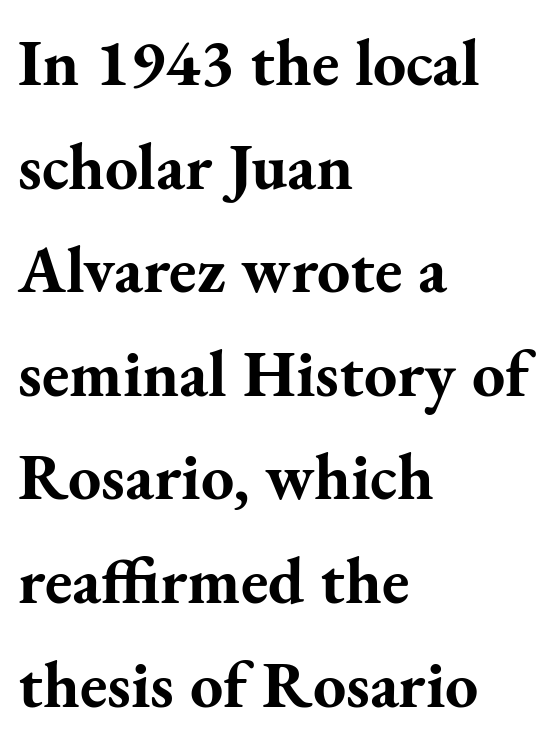
The image shows 66 px bold serif type, upright; set left-aligned, normal line spacing (1.57x), normal letter spacing, not underlined; medium stroke contrast and a small x-height.
